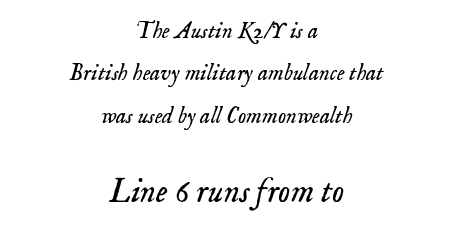
{"serif": "yes", "italic": "yes", "lean": "right", "slant_degrees": 18, "bold": "no", "weight": "light", "width": "normal", "stroke_contrast": "low", "x_height": "small", "monospaced": "no", "underline": "no", "align": "center", "line_spacing_ratio": 1.84, "letter_spacing": "normal", "letter_spacing_em": 0.0, "larger_block": "second", "size_ratio": 1.48, "glyph_px": 34}
